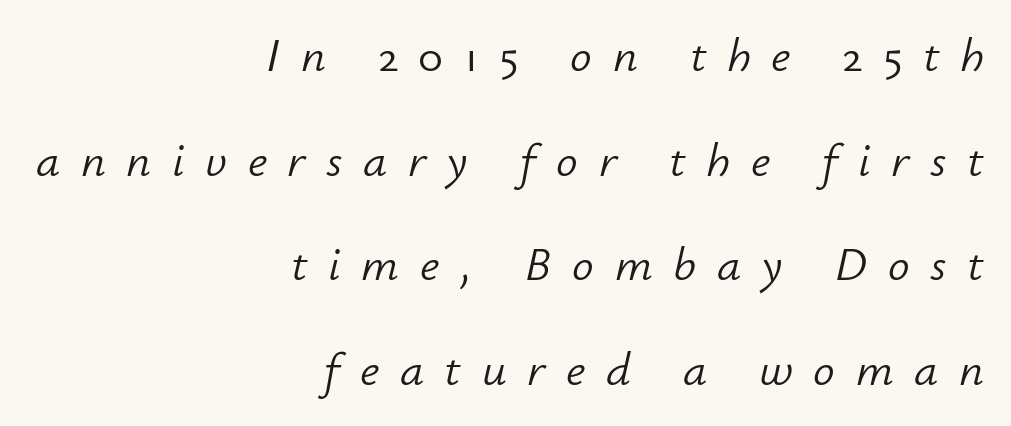
Q: Is the text bold? A: No.
Q: Is the text italic (slanted)? A: Yes, it leans right by about 12 degrees.
Q: Is the text underlined? A: No.
Q: How is the paragraph aligned? A: Right-aligned.
Q: Is the spacing between letters normal or unusually wide? A: Unusually wide.
Q: Is the spacing between lines tight, normal or loose? A: Loose.
Q: Width (condensed, normal, or wide)? A: Normal.
Q: Stroke contrast? A: Low.
Q: x-height? A: Small.
Q: Monospaced? A: No.
